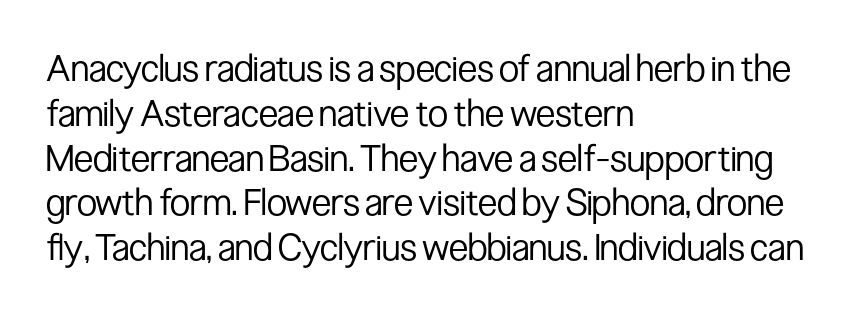
The image shows 37 px regular-weight, condensed sans-serif type, upright; set left-aligned, line spacing 1.21x, normal letter spacing, not underlined; low stroke contrast and a medium x-height.
